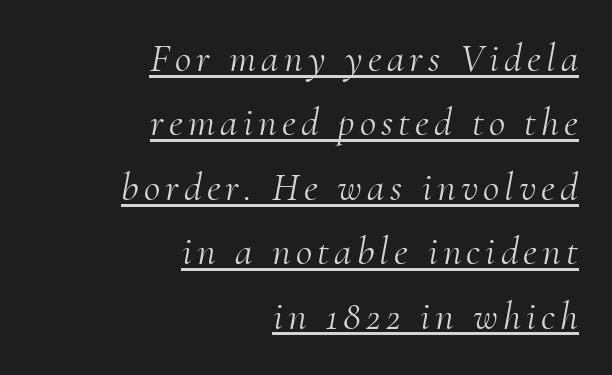
{"serif": "yes", "italic": "yes", "lean": "right", "slant_degrees": 10, "bold": "no", "weight": "light", "width": "normal", "stroke_contrast": "medium", "x_height": "small", "monospaced": "no", "underline": "yes", "align": "right", "line_spacing": "normal", "line_spacing_ratio": 1.61, "glyph_px": 40}
